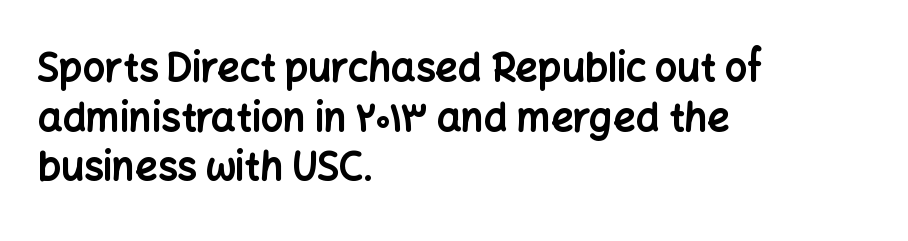
Q: Is the text bold? A: Yes.
Q: Is the text italic (slanted)? A: No, it is upright.
Q: Is the typeface a serif or a sans-serif typeface? A: Sans-serif.
Q: Is the text underlined? A: No.
Q: How is the paragraph aligned? A: Left-aligned.
Q: Is the spacing between letters normal or unusually wide? A: Normal.
Q: Is the spacing between lines tight, normal or loose? A: Normal.
Q: Width (condensed, normal, or wide)? A: Normal.
Q: Stroke contrast? A: Low.
Q: x-height? A: Medium.
Q: Monospaced? A: No.
